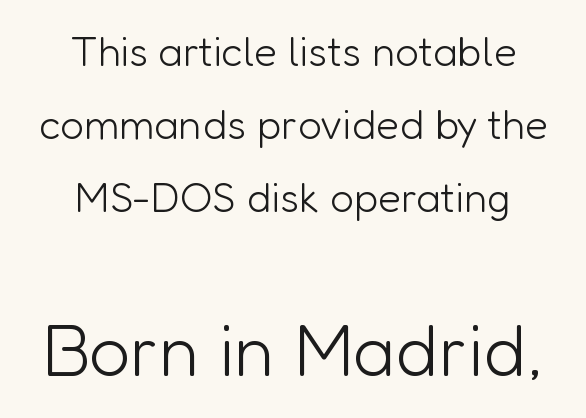
The face used here is a sans, in the tradition of grotesques and geometrics. The letters advance in unequal steps, a hallmark of proportional type. The passage shown has conventional tracking throughout. Weight: in the light-to-regular range.
